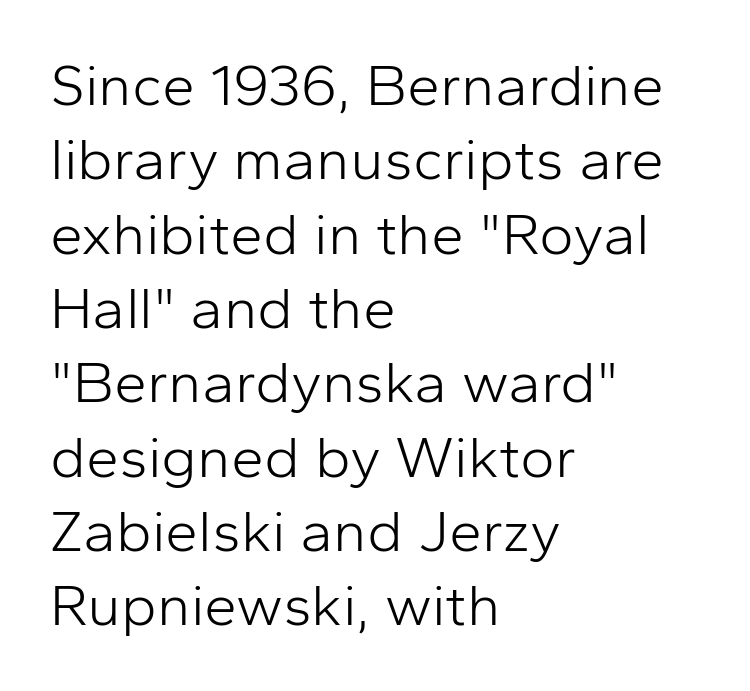
The image shows 59 px light sans-serif type, upright; set left-aligned, normal line spacing (1.26x), normal letter spacing, not underlined; low stroke contrast and a medium x-height.
